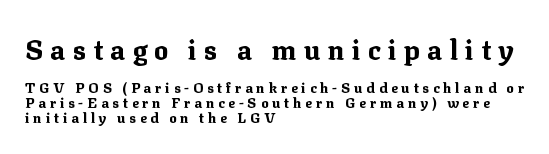
Q: Is the text bold? A: Yes.
Q: Is the text italic (slanted)? A: No, it is upright.
Q: Is the text underlined? A: No.
Q: How is the paragraph aligned? A: Left-aligned.
Q: Is the spacing between letters normal or unusually wide? A: Unusually wide.
Q: Is the spacing between lines tight, normal or loose? A: Tight.
Q: Which block of text is set in a larger size, the first (top) or the second (bottom)? A: The first (top) one.
